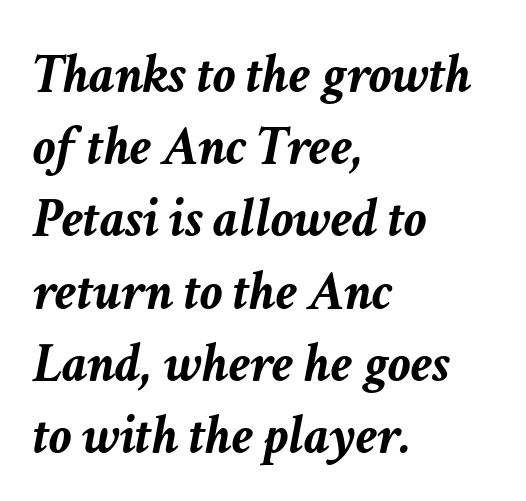
Q: Is the text bold? A: Yes.
Q: Is the text italic (slanted)? A: Yes, it leans right by about 11 degrees.
Q: Is the text underlined? A: No.
Q: How is the paragraph aligned? A: Left-aligned.
Q: Is the spacing between letters normal or unusually wide? A: Normal.
Q: Is the spacing between lines tight, normal or loose? A: Normal.
Q: Width (condensed, normal, or wide)? A: Normal.
Q: Stroke contrast? A: Low.
Q: x-height? A: Medium.
Q: Monospaced? A: No.
